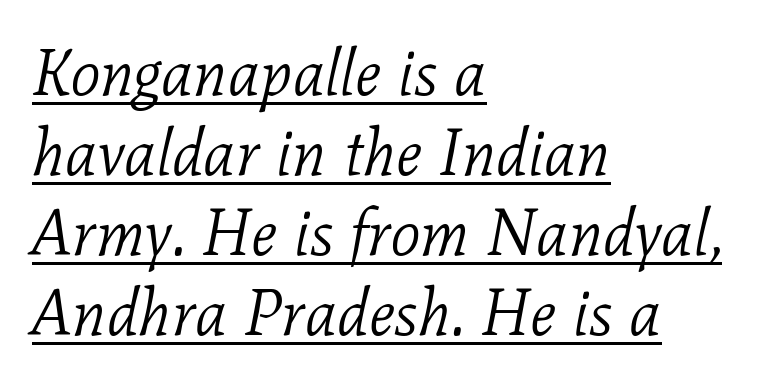
The image shows 65 px light serif type, italic (leaning right); set left-aligned, line spacing 1.23x, normal letter spacing, underlined; low stroke contrast and a medium x-height.
